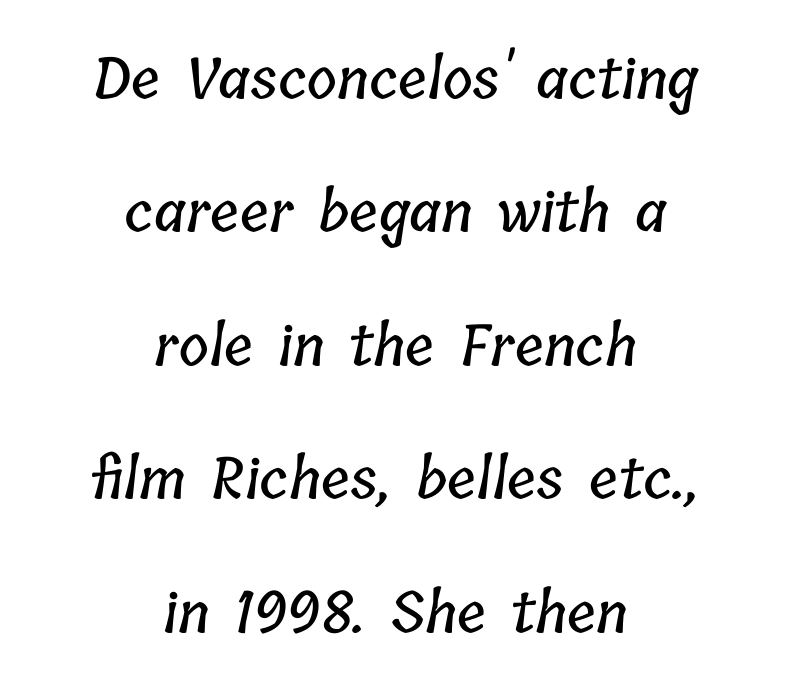
Q: Is the text underlined? A: No.
Q: How is the paragraph aligned? A: Centered.
Q: Is the spacing between letters normal or unusually wide? A: Normal.
Q: Is the spacing between lines tight, normal or loose? A: Loose.
Q: Width (condensed, normal, or wide)? A: Condensed.
Q: Stroke contrast? A: Low.
Q: x-height? A: Medium.
Q: Monospaced? A: No.
